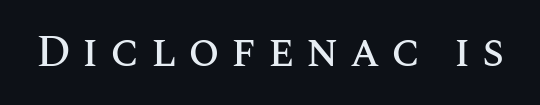
{"italic": "no", "width": "normal", "stroke_contrast": "medium", "x_height": "large", "monospaced": "no", "underline": "no", "letter_spacing": "wide", "letter_spacing_em": 0.25, "glyph_px": 45}
